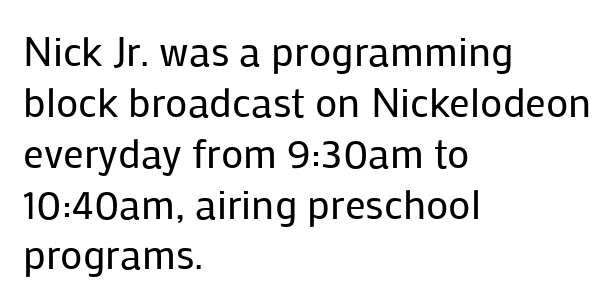
{"serif": "no", "italic": "no", "bold": "no", "weight": "regular", "width": "normal", "stroke_contrast": "low", "x_height": "medium", "monospaced": "no", "underline": "no", "align": "left", "line_spacing_ratio": 1.24, "letter_spacing": "normal", "letter_spacing_em": 0.0, "glyph_px": 41}
